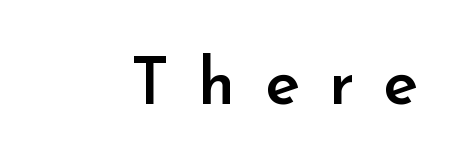
The image shows 65 px semibold sans-serif type, upright; set right-aligned, unusually wide letter spacing (+0.45 em), not underlined; low stroke contrast and a small x-height.
